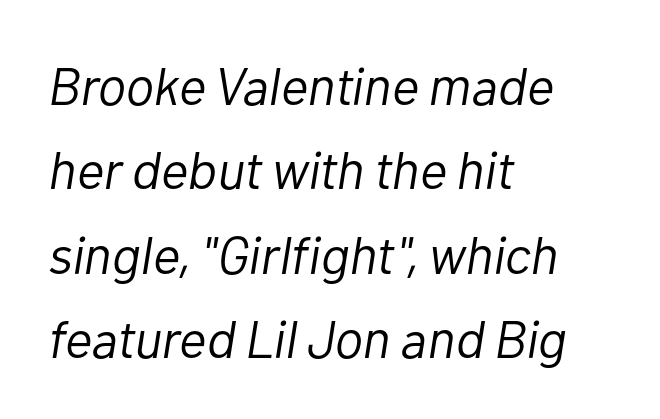
The compositor pushed each line to the left boundary. Bold? No — there's no thickening of the strokes. Style check: oblique. These lines are rendered in a variable-pitch font.
